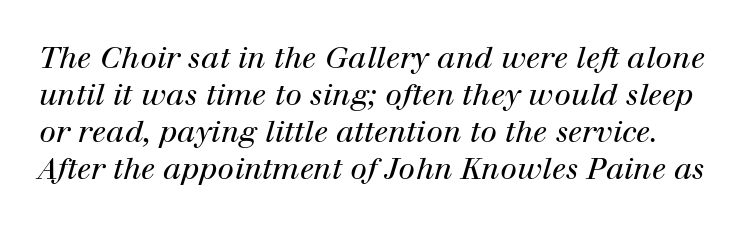
A typesetter would call this proportional, since set widths differ per character. Bare-footed words on every line. No extra tracking has been applied to these lines. The letterforms sit at book weight or below. Yep, that's italic — everything's leaning.
